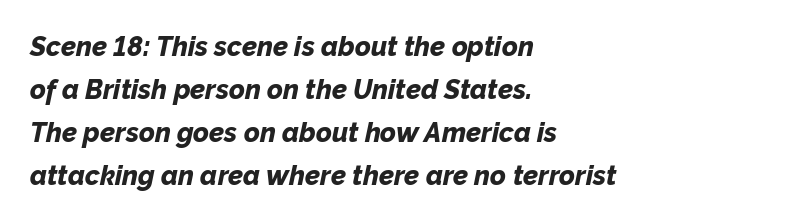
Q: Is the text bold? A: Yes.
Q: Is the text italic (slanted)? A: Yes, it leans right by about 12 degrees.
Q: Is the text underlined? A: No.
Q: How is the paragraph aligned? A: Left-aligned.
Q: Is the spacing between letters normal or unusually wide? A: Normal.
Q: Is the spacing between lines tight, normal or loose? A: Normal.
